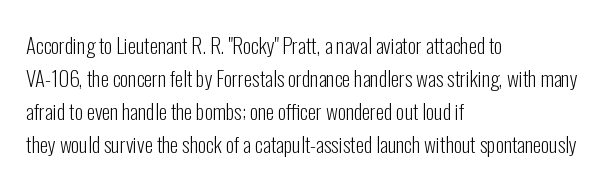
The image shows 21 px text type, upright; set left-aligned, normal line spacing (1.57x), normal letter spacing, not underlined.
